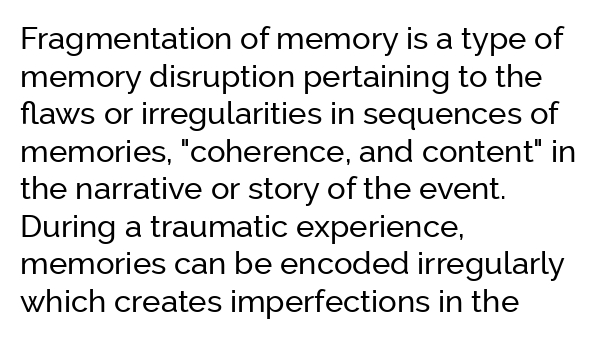
Q: Is the text italic (slanted)? A: No, it is upright.
Q: Is the typeface a serif or a sans-serif typeface? A: Sans-serif.
Q: Is the text underlined? A: No.
Q: How is the paragraph aligned? A: Left-aligned.
Q: Is the spacing between letters normal or unusually wide? A: Normal.
Q: Width (condensed, normal, or wide)? A: Normal.
Q: Stroke contrast? A: Low.
Q: x-height? A: Medium.
Q: Monospaced? A: No.
